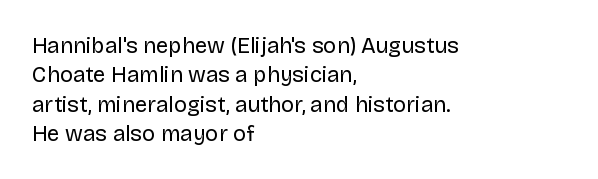
{"italic": "no", "bold": "no", "underline": "no", "align": "left", "line_spacing": "normal", "line_spacing_ratio": 1.33, "letter_spacing": "normal", "letter_spacing_em": 0.0, "glyph_px": 22}
